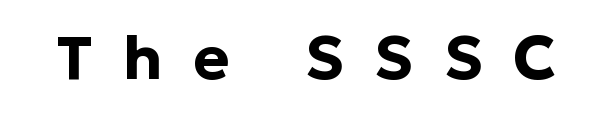
Varying glyph widths throughout — classic text-font behaviour. The string is rendered with underlining switched off. A typesetter would label this face a sans. Between one letter and the next there's a generous, obvious gap. Designer's note — italics off, roman on.
